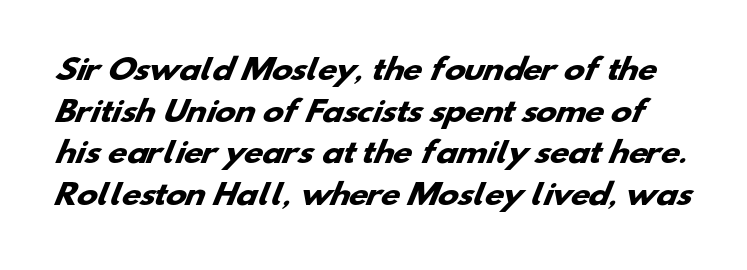
Q: Is the text bold? A: Yes.
Q: Is the typeface a serif or a sans-serif typeface? A: Sans-serif.
Q: Is the text underlined? A: No.
Q: Is the spacing between letters normal or unusually wide? A: Normal.
Q: Is the spacing between lines tight, normal or loose? A: Normal.
Q: Width (condensed, normal, or wide)? A: Wide.
Q: Stroke contrast? A: Low.
Q: x-height? A: Small.
Q: Monospaced? A: No.
